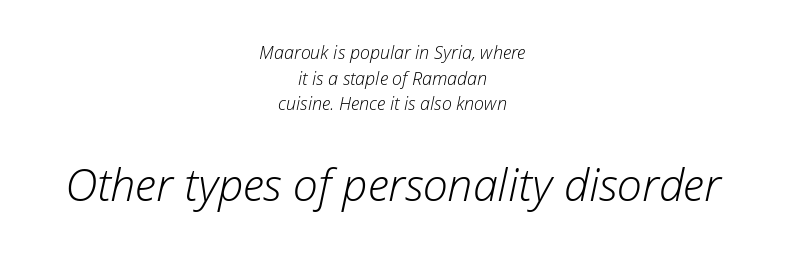
{"italic": "yes", "lean": "right", "slant_degrees": 12, "bold": "no", "weight": "light", "width": "normal", "stroke_contrast": "low", "x_height": "medium", "monospaced": "no", "underline": "no", "align": "center", "line_spacing": "normal", "line_spacing_ratio": 1.43, "letter_spacing": "normal", "letter_spacing_em": 0.0, "larger_block": "second", "size_ratio": 2.5, "glyph_px": 45}
